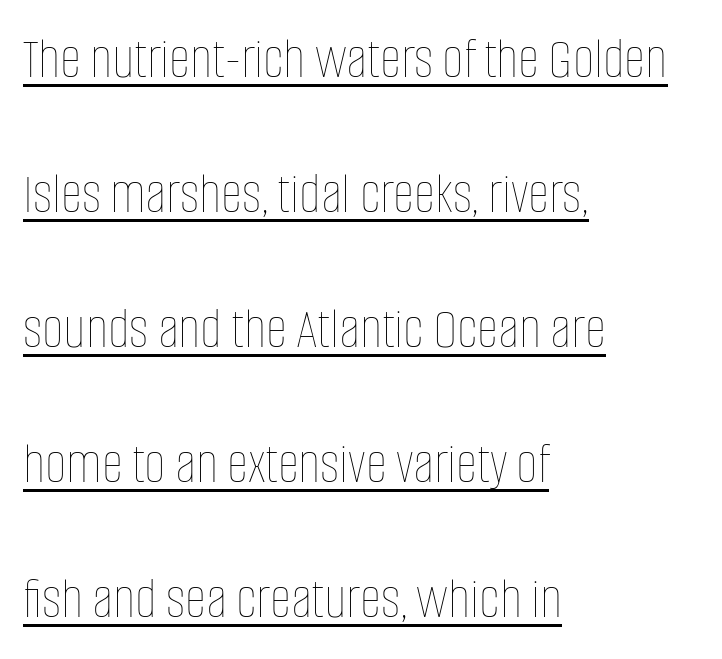
The image shows 59 px thin, condensed type, upright; set left-aligned, loose line spacing (2.29x), normal letter spacing, underlined; low stroke contrast and a large x-height.
